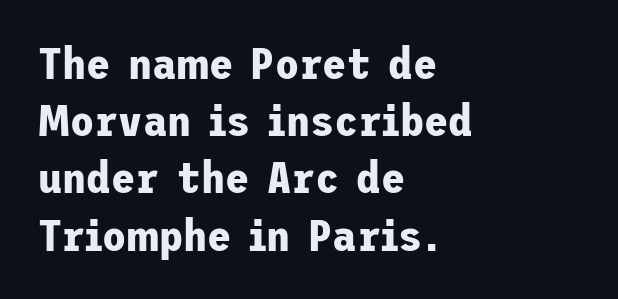
{"serif": "no", "italic": "no", "bold": "yes", "weight": "bold", "width": "normal", "stroke_contrast": "low", "x_height": "medium", "underline": "no", "align": "left", "line_spacing": "normal", "line_spacing_ratio": 1.3, "letter_spacing": "normal", "letter_spacing_em": 0.0, "glyph_px": 44}
